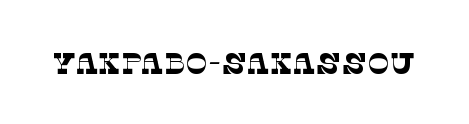
How are the letters spaced? Ordinarily, with no added tracking. Think of a printed novel: that variable character pitch is what you see here. This reads as an unemphasized weight, regular at the heaviest. To sum up the face: it has serifs. Descender tails drop into unmarked territory.
